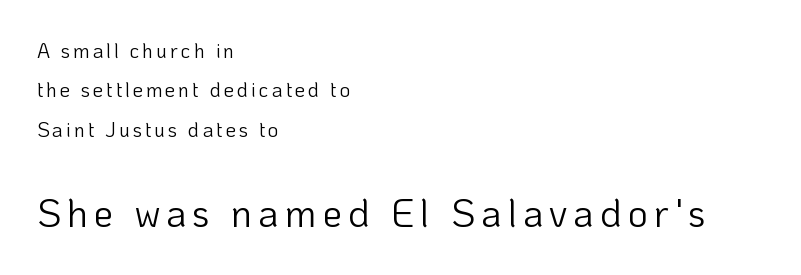
Weight: regular or lighter. One glance says open: line gaps are wider than usual. These lines were composed using upright roman letters. A bare baseline throughout the passage. Typographically, this falls in the sans-serif category. Type size steps up from the first block to the second.
